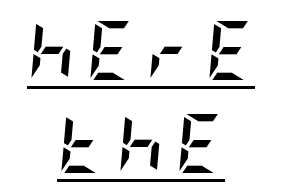
Q: Is the text bold? A: Yes.
Q: Is the text italic (slanted)? A: Yes, it leans right by about 5 degrees.
Q: Is the text underlined? A: Yes.
Q: How is the paragraph aligned? A: Centered.
Q: Is the spacing between lines tight, normal or loose? A: Normal.
Q: Width (condensed, normal, or wide)? A: Condensed.
Q: Stroke contrast? A: Low.
Q: x-height? A: Large.
